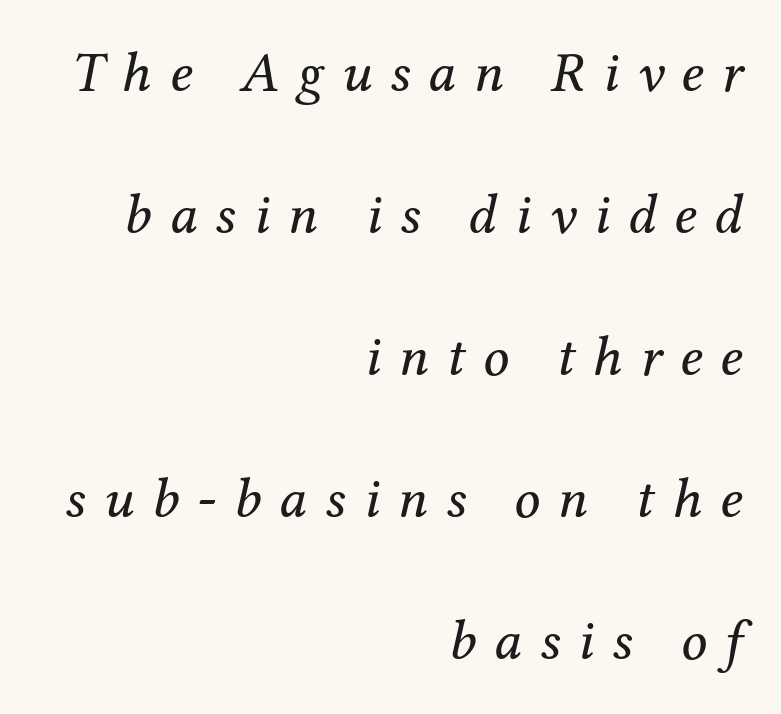
Reading down the block, your eye finds every line finishing at a fixed right position. The rendering uses natural spacing where letterforms have individual widths. What's the leading like? Stretched, with rows far apart. The letterforms stand isolated, each surrounded by extra space. Ink coverage per letter is moderate at most. The axis of the letterforms is tilted away from vertical.
